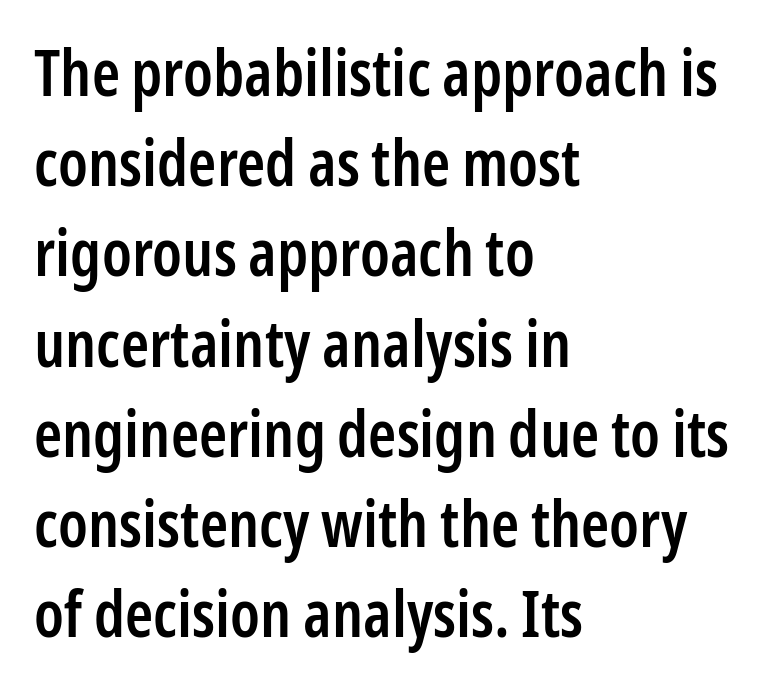
The image shows 64 px semibold, condensed sans-serif type, upright; set left-aligned, normal line spacing (1.41x), normal letter spacing, not underlined; low stroke contrast and a medium x-height.
